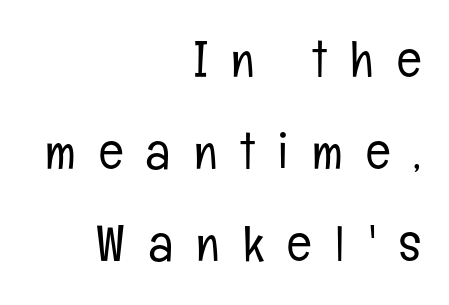
Q: Is the text bold? A: No.
Q: Is the text italic (slanted)? A: No, it is upright.
Q: Is the typeface a serif or a sans-serif typeface? A: Sans-serif.
Q: Is the text underlined? A: No.
Q: How is the paragraph aligned? A: Right-aligned.
Q: Is the spacing between letters normal or unusually wide? A: Unusually wide.
Q: Width (condensed, normal, or wide)? A: Condensed.
Q: Stroke contrast? A: Low.
Q: x-height? A: Medium.
Q: Monospaced? A: No.
